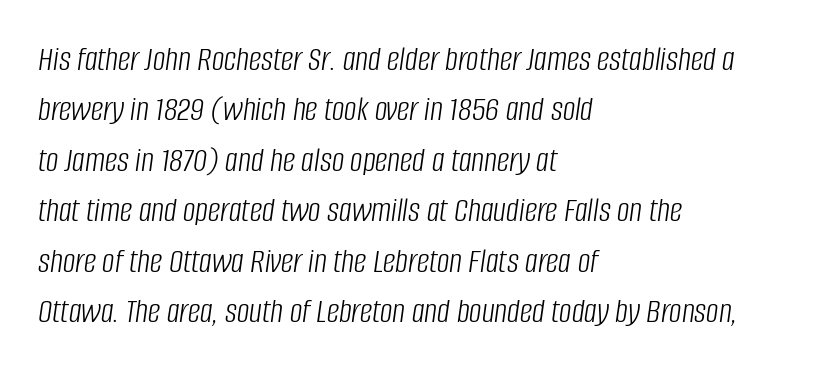
The image shows 35 px light, condensed type, italic (leaning right); set left-aligned, normal line spacing (1.44x), normal letter spacing, not underlined; low stroke contrast and a large x-height.
